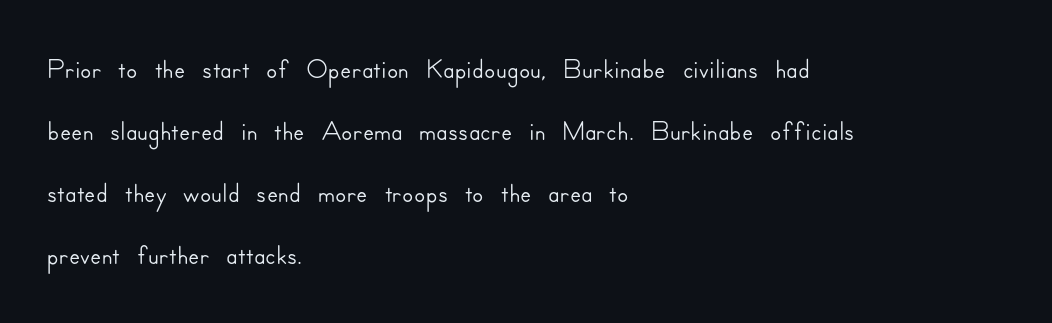
The image shows 41 px sans-serif type, upright; set left-aligned, normal line spacing (1.51x), normal letter spacing, not underlined; low stroke contrast and a small x-height.
